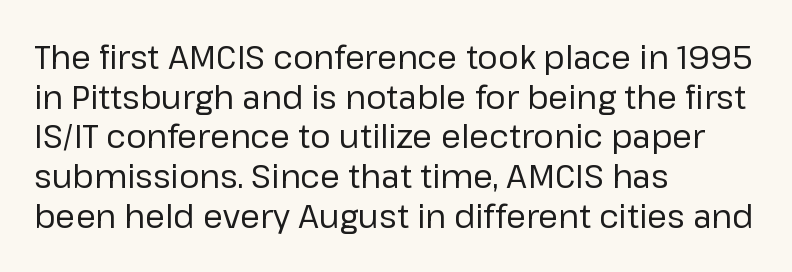
Heft: none added — not bold. A typesetter would mark this as roman, not italic. I'd call this a sans setting — the letters go barefoot. The paragraph has a hard left edge and a soft right edge.
